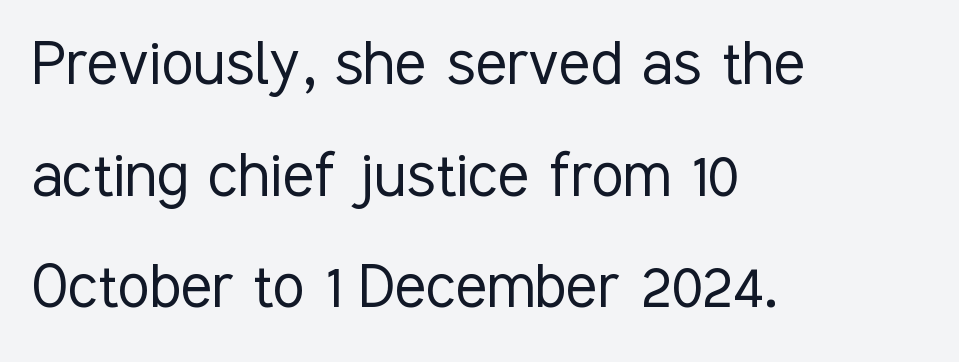
The image shows 73 px light, condensed sans-serif type, upright; set left-aligned, normal line spacing (1.53x), normal letter spacing, not underlined; low stroke contrast and a medium x-height.
